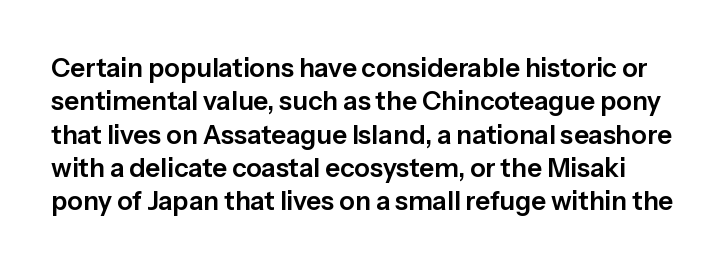
The image shows 26 px text type, upright; set normal line spacing (1.28x), normal letter spacing, not underlined.
